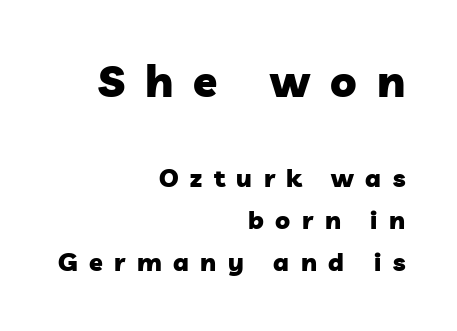
{"serif": "no", "bold": "yes", "weight": "heavy", "width": "normal", "stroke_contrast": "low", "x_height": "medium", "monospaced": "no", "underline": "no", "align": "right", "line_spacing": "normal", "line_spacing_ratio": 1.68, "letter_spacing": "wide", "letter_spacing_em": 0.46, "larger_block": "first", "size_ratio": 1.76, "glyph_px": 44}
